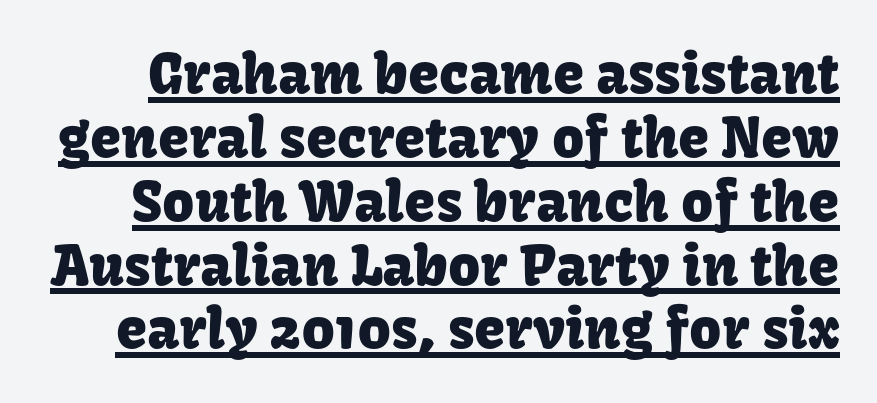
Whoever set this chose condensed vertical rhythm over breathing room. The specimen reads as upright at a glance. Looks like regular typesetting: each glyph gets only the width it needs. The sample's only ornament is a line tracing under the words. Typographically, this falls in the sans-serif category.
